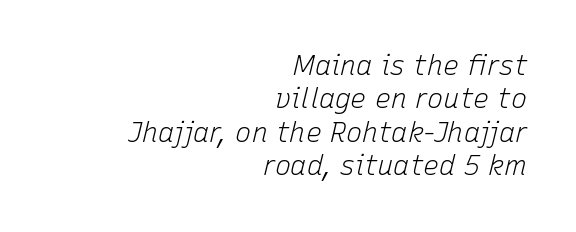
The image shows 27 px text type, italic (leaning right); set right-aligned, line spacing 1.24x, normal letter spacing, not underlined.
